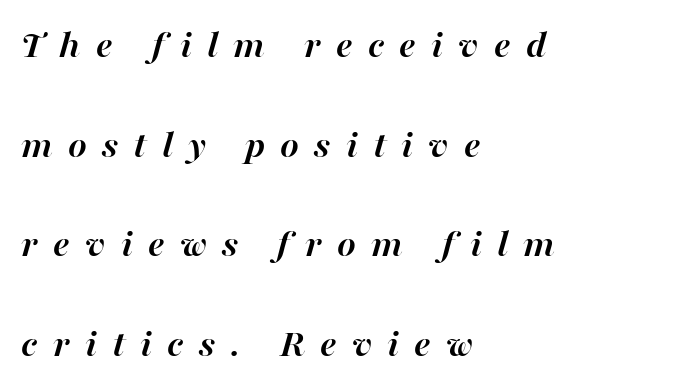
Q: Is the text bold? A: Yes.
Q: Is the text italic (slanted)? A: Yes, it leans right by about 16 degrees.
Q: Is the text underlined? A: No.
Q: How is the paragraph aligned? A: Left-aligned.
Q: Is the spacing between letters normal or unusually wide? A: Unusually wide.
Q: Is the spacing between lines tight, normal or loose? A: Loose.
Q: Width (condensed, normal, or wide)? A: Normal.
Q: Stroke contrast? A: High.
Q: x-height? A: Medium.
Q: Monospaced? A: No.
